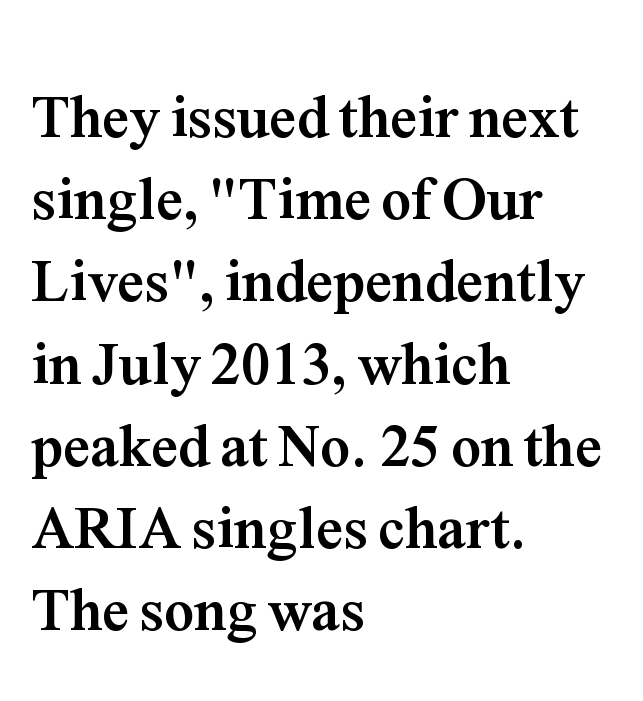
Q: Is the text bold? A: Yes.
Q: Is the text italic (slanted)? A: No, it is upright.
Q: Is the typeface a serif or a sans-serif typeface? A: Serif.
Q: Is the text underlined? A: No.
Q: How is the paragraph aligned? A: Left-aligned.
Q: Is the spacing between letters normal or unusually wide? A: Normal.
Q: Is the spacing between lines tight, normal or loose? A: Normal.
Q: Width (condensed, normal, or wide)? A: Normal.
Q: Stroke contrast? A: Medium.
Q: x-height? A: Medium.
Q: Monospaced? A: No.
